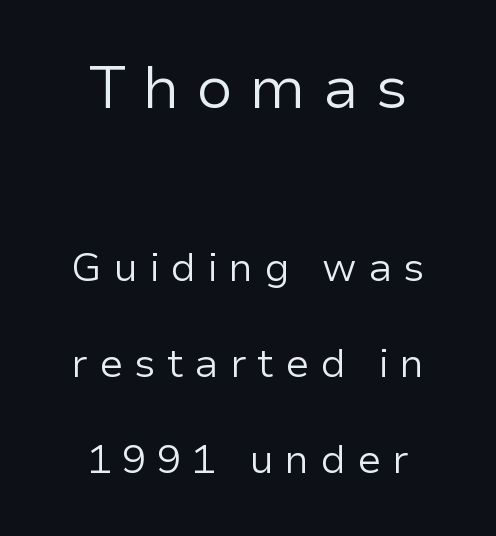
{"serif": "no", "italic": "no", "bold": "no", "weight": "regular", "width": "normal", "stroke_contrast": "low", "x_height": "medium", "monospaced": "no", "underline": "no", "align": "center", "line_spacing": "loose", "line_spacing_ratio": 2.41, "letter_spacing": "wide", "letter_spacing_em": 0.27, "larger_block": "first", "size_ratio": 1.5, "glyph_px": 60}
